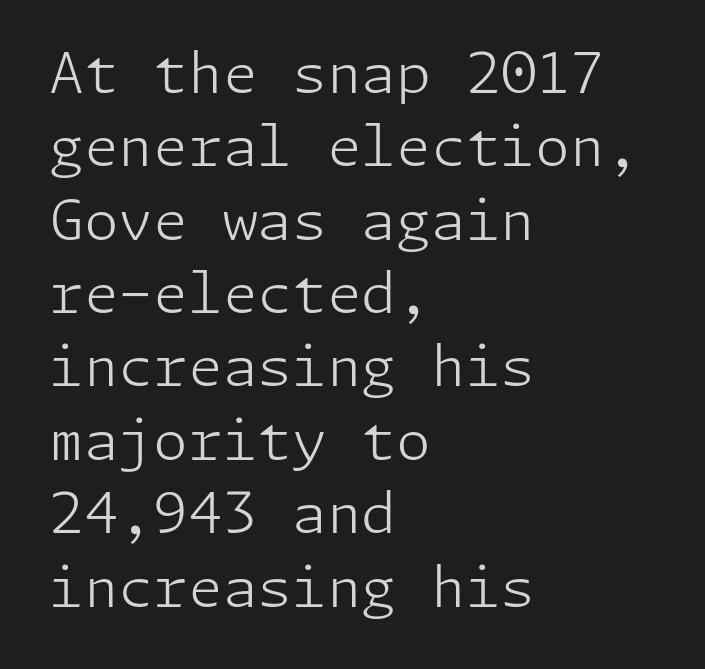
Each word holds together tightly as a unit, with standard inter-letter gaps. Unmarked baselines from the first word to the last. Layout note: lines flush left. Bold? No — there's no thickening of the strokes.
